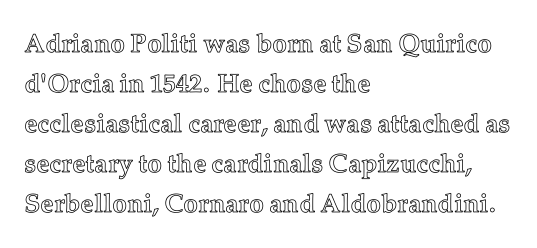
The image shows 26 px text type, upright; set left-aligned, normal line spacing (1.54x), normal letter spacing, not underlined.
